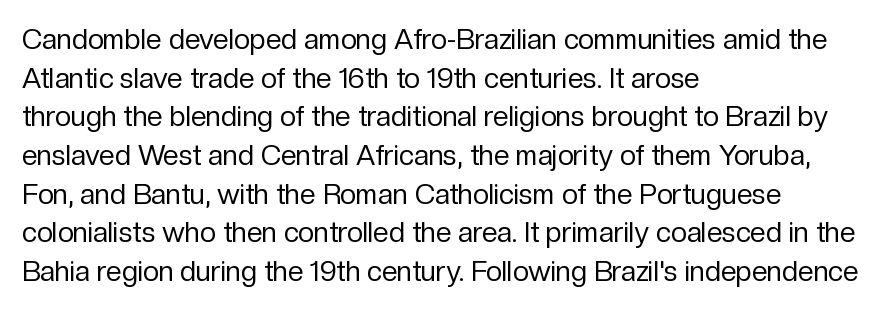
These lines are set flush left with a ragged right edge. Varying glyph widths throughout — classic text-font behaviour. Is this a sans? Yes — the strokes have no serifs. Bare-footed words on every line. Rows of type keep a routine distance in the vertical direction.
